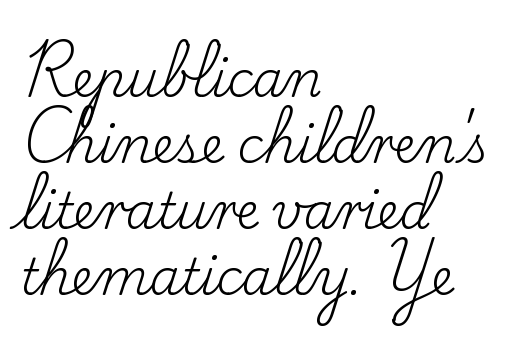
The lines in this sample share a left origin and differ only in where they stop. The leading is moderate, giving the passage an even texture. The font is comparable to plain body text, perhaps lighter. The specimen omits any rule beneath the text block's lines. Here the designer chose a conventional face with non-uniform glyph widths.
